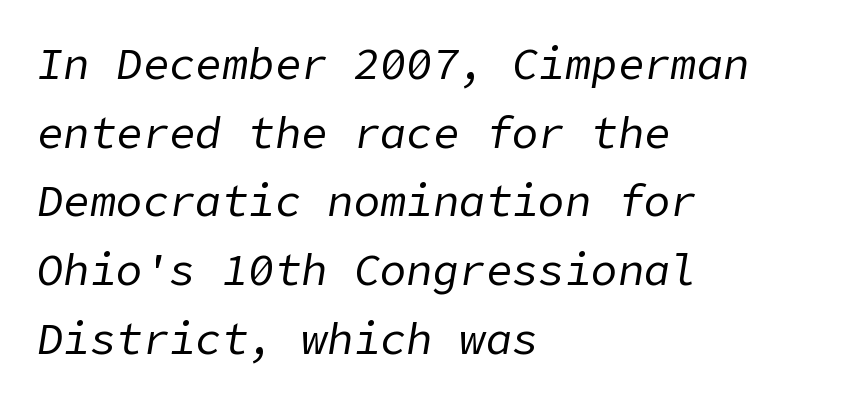
Q: Is the text bold? A: No.
Q: Is the text italic (slanted)? A: Yes, it leans right by about 9 degrees.
Q: Is the text underlined? A: No.
Q: How is the paragraph aligned? A: Left-aligned.
Q: Is the spacing between letters normal or unusually wide? A: Normal.
Q: Is the spacing between lines tight, normal or loose? A: Normal.
Q: Width (condensed, normal, or wide)? A: Normal.
Q: Stroke contrast? A: Low.
Q: x-height? A: Medium.
